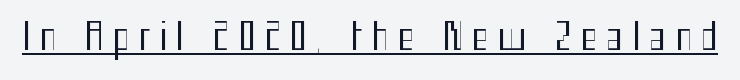
Letters have the restrained weight of plain body copy at most. These lines are rendered in a variable-pitch font. Tracking here is generous; glyphs stand well apart from one another. A typographer would call this underscored text.
